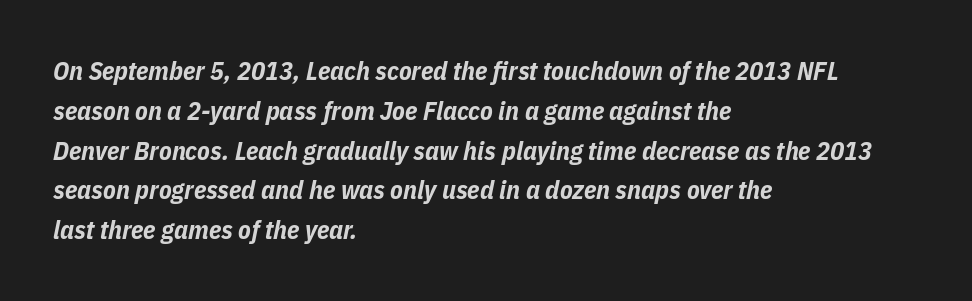
The image shows 26 px bold type, italic (leaning right); set left-aligned, normal line spacing (1.53x), normal letter spacing, not underlined.
